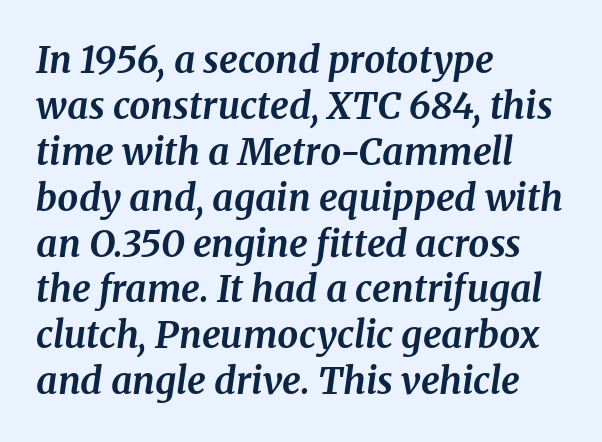
Its strokes are broad and dark, the hallmark of bold type. The strip under each line holds only bare page. There is no visible air inserted between adjacent glyphs. Little horizontal feet cap the strokes, marking this as serif type. Observe the lean: these are italic letterforms.
